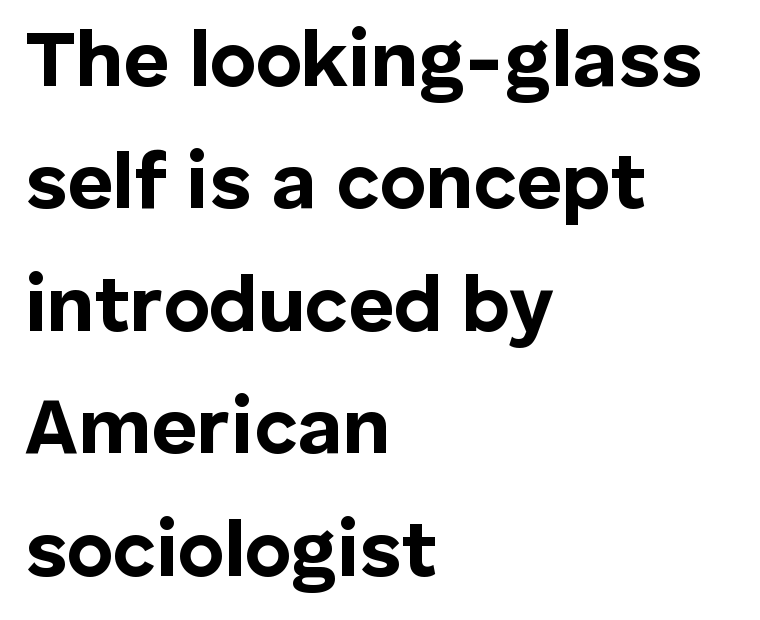
{"serif": "no", "italic": "no", "bold": "yes", "weight": "bold", "width": "normal", "stroke_contrast": "low", "x_height": "medium", "monospaced": "no", "underline": "no", "align": "left", "line_spacing": "normal", "line_spacing_ratio": 1.55, "letter_spacing": "normal", "letter_spacing_em": 0.0, "glyph_px": 79}
